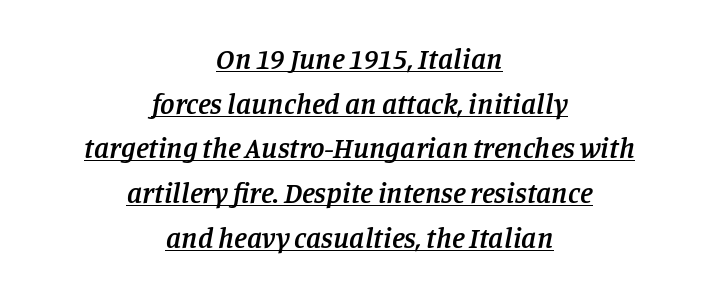
{"serif": "yes", "italic": "yes", "lean": "right", "slant_degrees": 11, "bold": "semi", "weight": "semibold", "width": "normal", "stroke_contrast": "low", "x_height": "large", "monospaced": "no", "underline": "yes", "align": "center", "line_spacing": "normal", "line_spacing_ratio": 1.54, "letter_spacing": "normal", "letter_spacing_em": 0.0, "glyph_px": 29}
